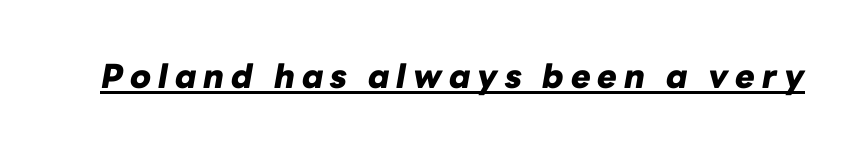
Q: Is the text bold? A: Yes.
Q: Is the text italic (slanted)? A: Yes, it leans right by about 10 degrees.
Q: Is the text underlined? A: Yes.
Q: Is the spacing between letters normal or unusually wide? A: Unusually wide.
Q: Width (condensed, normal, or wide)? A: Normal.
Q: Stroke contrast? A: Low.
Q: x-height? A: Medium.
Q: Monospaced? A: No.
